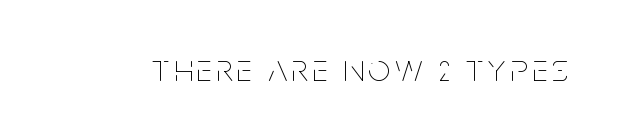
The image shows 39 px thin, condensed type, upright; set not underlined; low stroke contrast and a large x-height.
